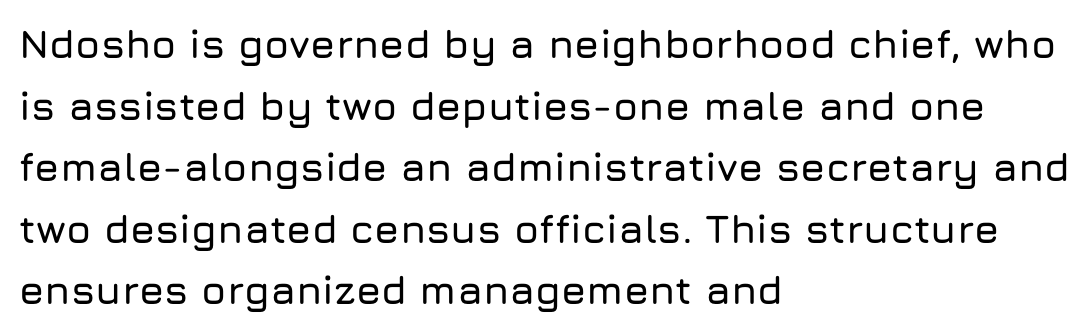
{"serif": "no", "italic": "no", "width": "normal", "stroke_contrast": "low", "x_height": "medium", "monospaced": "no", "underline": "no", "align": "left", "line_spacing": "normal", "line_spacing_ratio": 1.54, "letter_spacing": "normal", "letter_spacing_em": 0.0, "glyph_px": 40}
